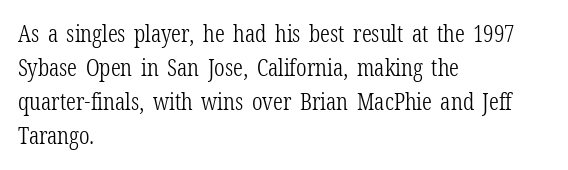
Q: Is the text bold? A: No.
Q: Is the text italic (slanted)? A: No, it is upright.
Q: Is the text underlined? A: No.
Q: How is the paragraph aligned? A: Left-aligned.
Q: Is the spacing between letters normal or unusually wide? A: Normal.
Q: Is the spacing between lines tight, normal or loose? A: Normal.
